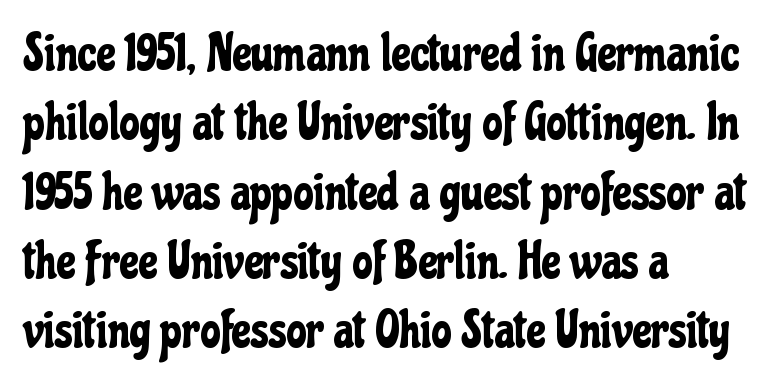
The font family rendered here belongs to the sans-serif group. Letter spacing: default. The typography opts for an upright posture over an oblique one. Each letter keeps its own natural width here, so spacing adapts to shape. Vertically, the passage feels balanced, rows spaced as you'd expect. Plain, unruled lines of type.
